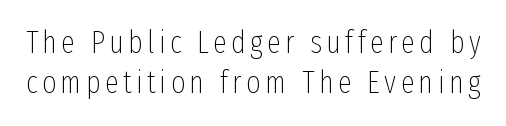
Q: Is the text bold? A: No.
Q: Is the text italic (slanted)? A: No, it is upright.
Q: Is the typeface a serif or a sans-serif typeface? A: Sans-serif.
Q: Is the text underlined? A: No.
Q: Is the spacing between lines tight, normal or loose? A: Normal.
Q: Width (condensed, normal, or wide)? A: Condensed.
Q: Stroke contrast? A: Low.
Q: x-height? A: Medium.
Q: Monospaced? A: No.
